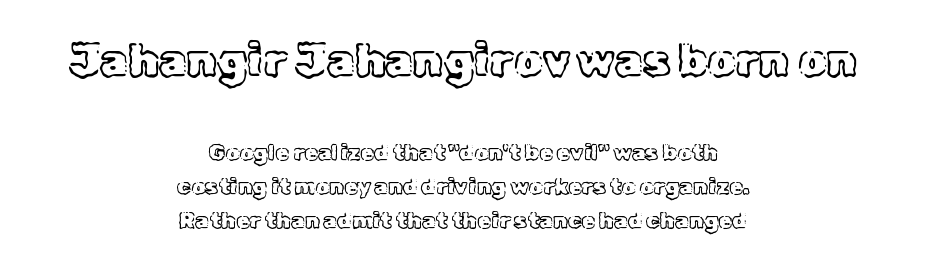
The image shows 45 px text type, upright; set centered, normal line spacing (1.55x), normal letter spacing, not underlined; the first (top) block is 2.05x larger; a medium x-height.
